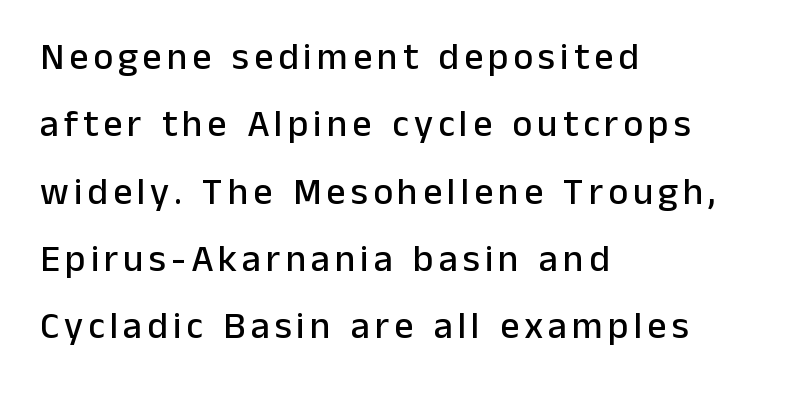
{"serif": "no", "italic": "no", "width": "normal", "stroke_contrast": "low", "x_height": "medium", "monospaced": "no", "underline": "no", "align": "left", "line_spacing_ratio": 1.77, "glyph_px": 38}
